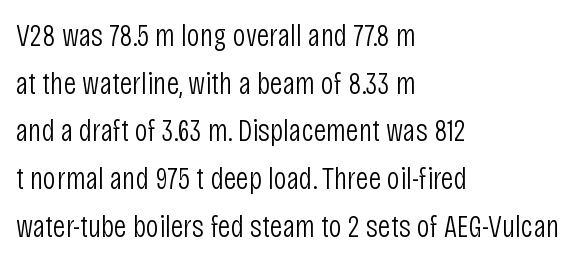
Nobody drew a line under any word here. This rendering leaves character spacing at its baseline value. A roman cut, with each character standing at attention. No heavy texture on the line: the type isn't bold.
